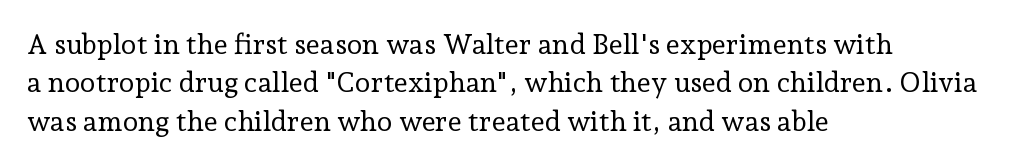
Q: Is the text bold? A: No.
Q: Is the text italic (slanted)? A: No, it is upright.
Q: Is the typeface a serif or a sans-serif typeface? A: Serif.
Q: Is the text underlined? A: No.
Q: How is the paragraph aligned? A: Left-aligned.
Q: Is the spacing between letters normal or unusually wide? A: Normal.
Q: Is the spacing between lines tight, normal or loose? A: Normal.
Q: Width (condensed, normal, or wide)? A: Normal.
Q: Stroke contrast? A: Low.
Q: x-height? A: Medium.
Q: Monospaced? A: No.
